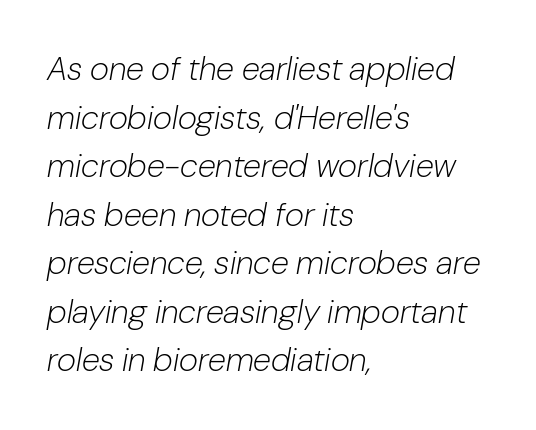
The image shows 33 px light type, italic (leaning right); set left-aligned, normal line spacing (1.47x), normal letter spacing, not underlined; low stroke contrast and a medium x-height.
